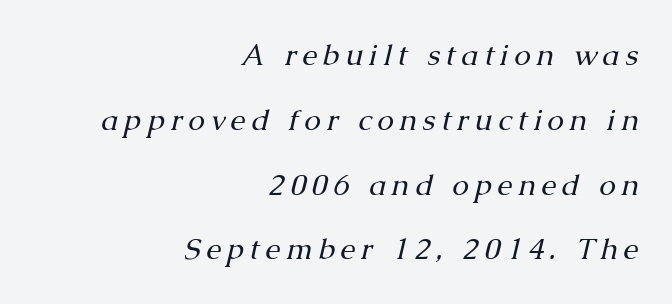
The image shows 30 px regular-weight serif type, italic (leaning right); set right-aligned, loose line spacing (2.16x), not underlined; medium stroke contrast and a medium x-height.
